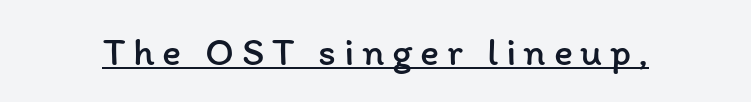
Q: Is the text bold? A: No.
Q: Is the text italic (slanted)? A: No, it is upright.
Q: Is the text underlined? A: Yes.
Q: Width (condensed, normal, or wide)? A: Normal.
Q: Stroke contrast? A: Low.
Q: x-height? A: Medium.
Q: Monospaced? A: No.
